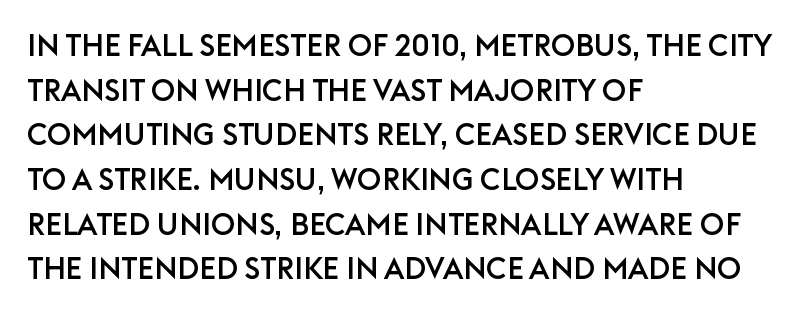
Evenly set lines give the paragraph a standard silhouette. In CSS terms this would be text-align: left. This rendering employs a face without finishing strokes, i.e., a sans-serif. Character widths vary here, with narrow letters taking less room than wide ones. Standard letterfit; no display-style spreading of the glyphs.
